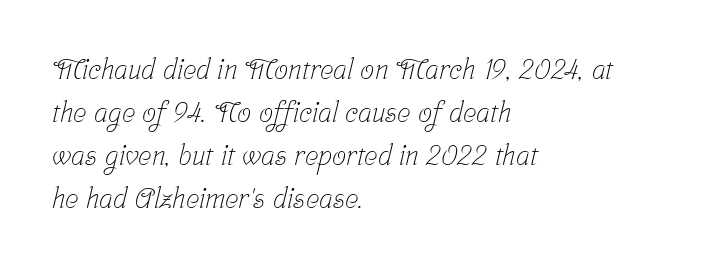
The image shows 28 px light, condensed serif type; set left-aligned, normal line spacing (1.54x), normal letter spacing, not underlined; low stroke contrast and a medium x-height.
